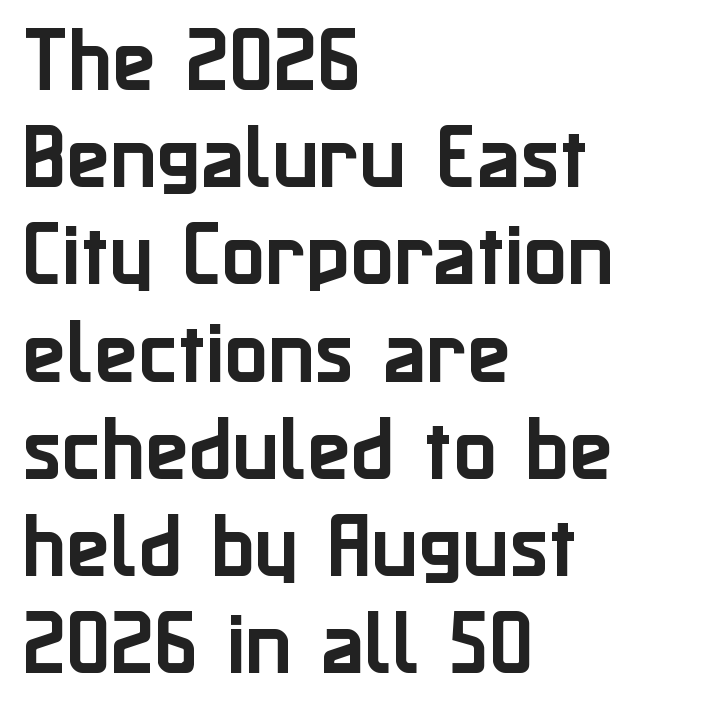
The rows are spaced the way most documents space them. The string is rendered with underlining switched off. Posture: straight, roman, zero tilt. Which margin do the lines hug? The left one — the right edge is uneven. Serif or sans? Sans — the stroke terminals are bare. What stands out about the letter spacing? Nothing — it is the standard amount.
